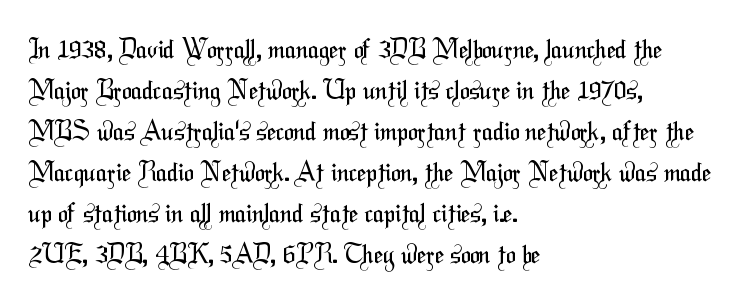
Q: Is the text bold? A: No.
Q: Is the text underlined? A: No.
Q: How is the paragraph aligned? A: Left-aligned.
Q: Is the spacing between letters normal or unusually wide? A: Normal.
Q: Is the spacing between lines tight, normal or loose? A: Normal.
